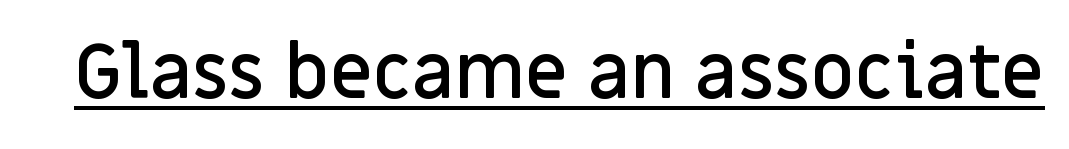
Q: Is the text bold? A: Semi-bold.
Q: Is the text italic (slanted)? A: No, it is upright.
Q: Is the typeface a serif or a sans-serif typeface? A: Sans-serif.
Q: Is the text underlined? A: Yes.
Q: Is the spacing between letters normal or unusually wide? A: Normal.
Q: Width (condensed, normal, or wide)? A: Normal.
Q: Stroke contrast? A: Low.
Q: x-height? A: Large.
Q: Monospaced? A: No.
